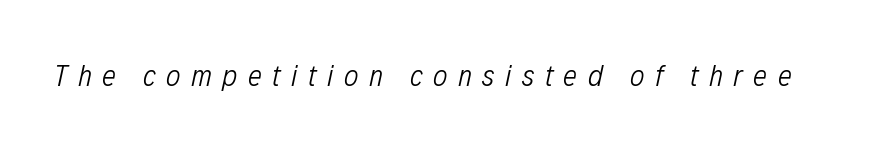
This sample has the flowing, uneven cadence of proportional lettering. Decoration check: the copy has no underline. The letterforms stand isolated, each surrounded by extra space. Weight: in the light-to-regular range.
